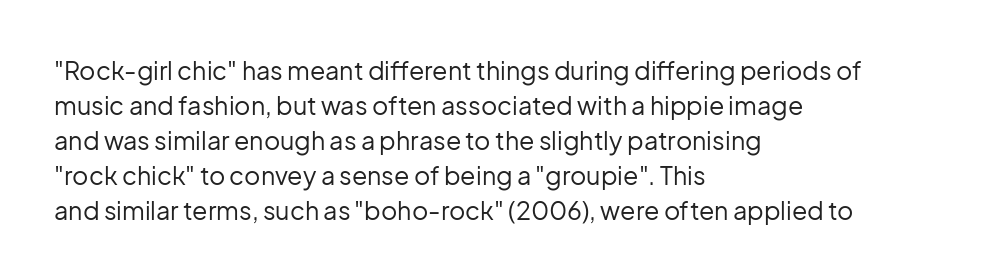
{"italic": "no", "bold": "no", "underline": "no", "align": "left", "line_spacing": "normal", "line_spacing_ratio": 1.4, "letter_spacing": "normal", "letter_spacing_em": 0.0, "glyph_px": 25}
